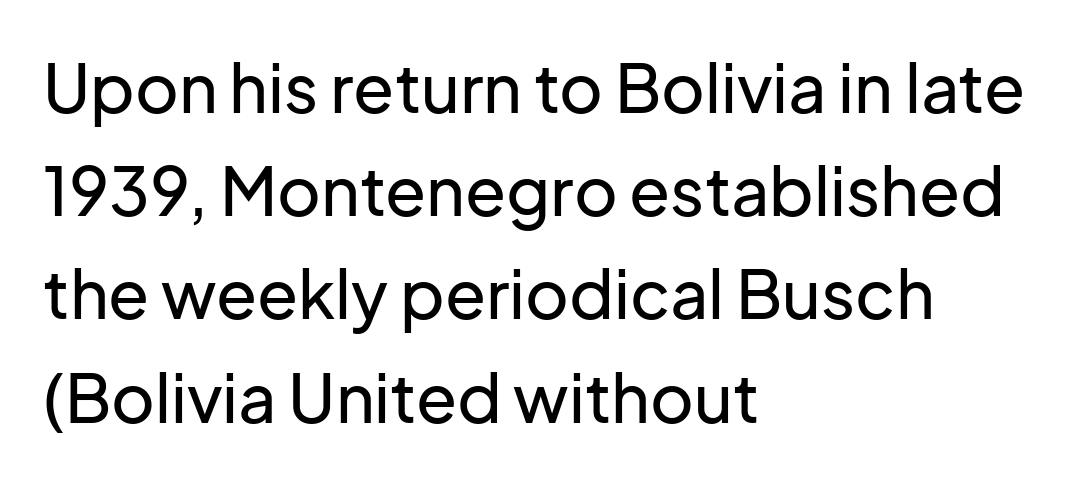
Q: Is the text italic (slanted)? A: No, it is upright.
Q: Is the typeface a serif or a sans-serif typeface? A: Sans-serif.
Q: Is the text underlined? A: No.
Q: How is the paragraph aligned? A: Left-aligned.
Q: Is the spacing between letters normal or unusually wide? A: Normal.
Q: Is the spacing between lines tight, normal or loose? A: Normal.
Q: Width (condensed, normal, or wide)? A: Normal.
Q: Stroke contrast? A: Low.
Q: x-height? A: Medium.
Q: Monospaced? A: No.
